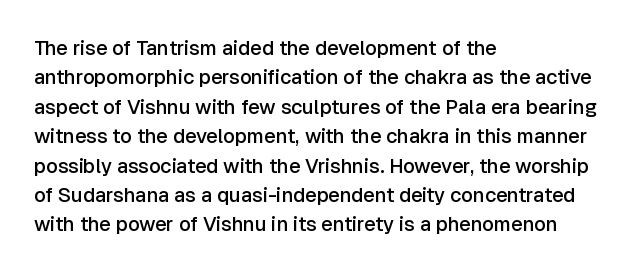
The image shows 20 px text type, upright; set left-aligned, normal line spacing (1.47x), normal letter spacing, not underlined.
